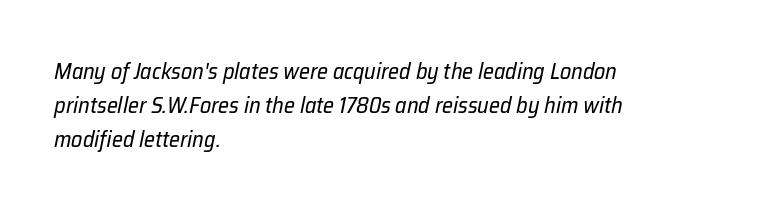
{"italic": "yes", "lean": "right", "slant_degrees": 12, "bold": "no", "underline": "no", "align": "left", "line_spacing": "normal", "line_spacing_ratio": 1.54, "letter_spacing": "normal", "letter_spacing_em": 0.0, "glyph_px": 22}
